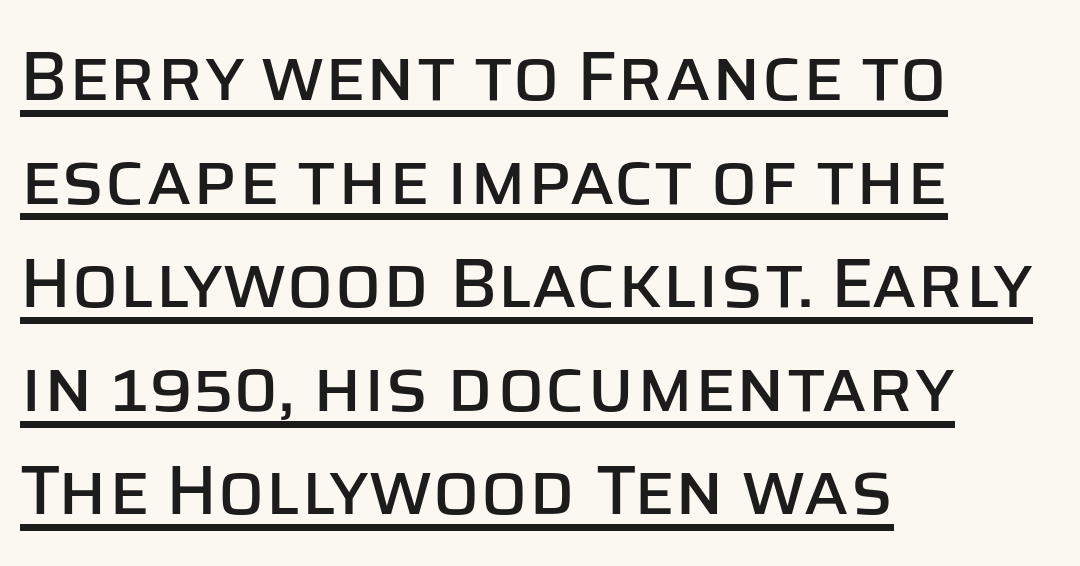
{"serif": "no", "italic": "no", "width": "normal", "stroke_contrast": "low", "x_height": "large", "monospaced": "no", "underline": "yes", "align": "left", "line_spacing": "normal", "line_spacing_ratio": 1.48, "letter_spacing": "normal", "letter_spacing_em": 0.0, "glyph_px": 70}
